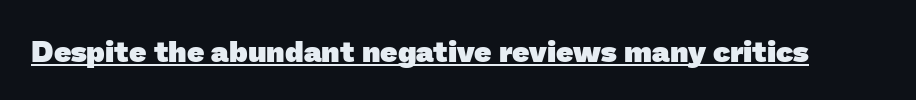
Is there an underline? Yes — a line sits under the letters. The rendering uses natural spacing where letterforms have individual widths. In terms of letterform style, serifs are entirely absent. Nothing unusual about the tracking: characters are spaced as the font intends. A full-strength bold gives these letters their thick strokes.
